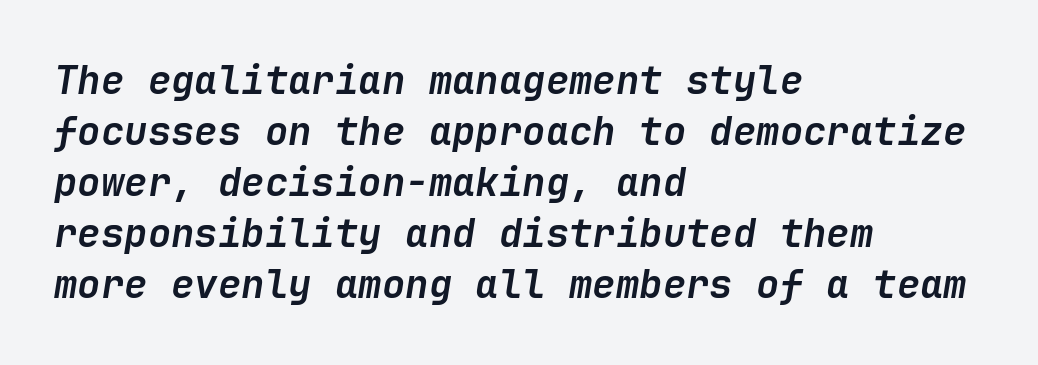
{"italic": "yes", "lean": "right", "slant_degrees": 9, "bold": "yes", "weight": "semibold", "width": "normal", "stroke_contrast": "low", "x_height": "medium", "underline": "no", "align": "left", "line_spacing": "normal", "line_spacing_ratio": 1.31, "letter_spacing": "normal", "letter_spacing_em": 0.0, "glyph_px": 39}
